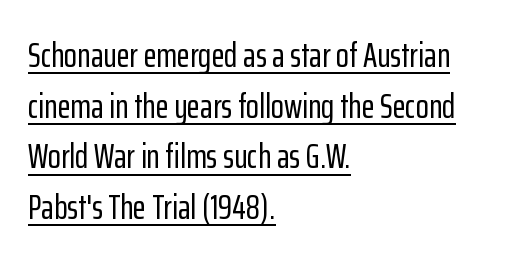
The space between consecutive lines is moderate. Posture: upright roman. You can tell from the bare stems that sans-serif type was used. Does a line run under the words? Yes, clearly.
